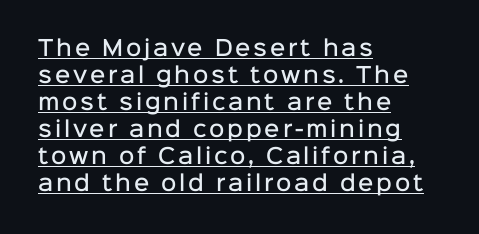
You can tell it's not italic because the verticals are truly vertical. Emphasis by weight is partial: semibold. Every word sits above its own underline. Which margin do the lines hug? The left one — the right edge is uneven.
